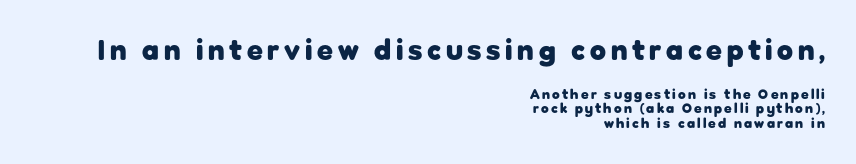
One-word summary of the alignment: right. The characters display no serif detailing; their extremities are plain. A roman cut, with each character standing at attention. Look at the stroke-to-counter ratio: heavy, a bold.
